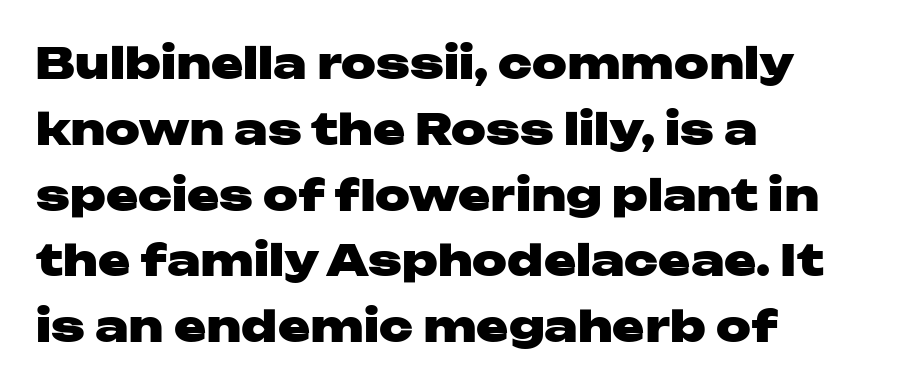
Q: Is the text bold? A: Yes.
Q: Is the text italic (slanted)? A: No, it is upright.
Q: Is the typeface a serif or a sans-serif typeface? A: Sans-serif.
Q: Is the text underlined? A: No.
Q: How is the paragraph aligned? A: Left-aligned.
Q: Is the spacing between letters normal or unusually wide? A: Normal.
Q: Is the spacing between lines tight, normal or loose? A: Normal.
Q: Width (condensed, normal, or wide)? A: Wide.
Q: Stroke contrast? A: Low.
Q: x-height? A: Medium.
Q: Monospaced? A: No.
